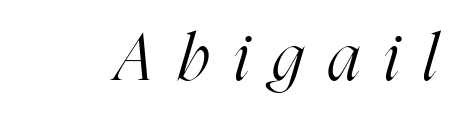
{"serif": "yes", "italic": "yes", "lean": "right", "slant_degrees": 16, "bold": "no", "weight": "light", "width": "condensed", "stroke_contrast": "high", "x_height": "medium", "monospaced": "no", "underline": "no", "letter_spacing": "wide", "letter_spacing_em": 0.37, "glyph_px": 66}
